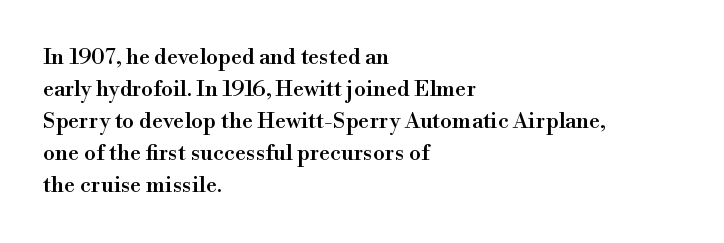
{"italic": "no", "underline": "no", "align": "left", "line_spacing": "normal", "line_spacing_ratio": 1.45, "letter_spacing": "normal", "letter_spacing_em": 0.0, "glyph_px": 22}
